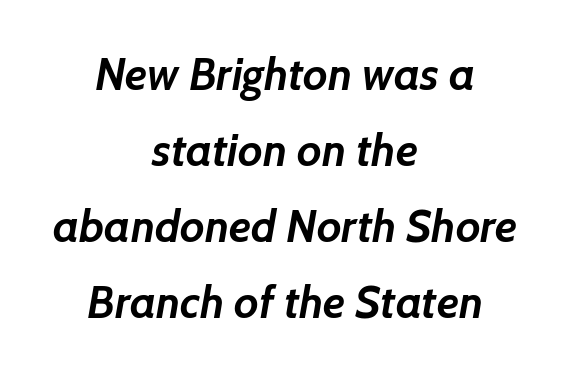
Q: Is the text bold? A: Yes.
Q: Is the typeface a serif or a sans-serif typeface? A: Sans-serif.
Q: Is the text underlined? A: No.
Q: How is the paragraph aligned? A: Centered.
Q: Is the spacing between letters normal or unusually wide? A: Normal.
Q: Is the spacing between lines tight, normal or loose? A: Normal.
Q: Width (condensed, normal, or wide)? A: Normal.
Q: Stroke contrast? A: Low.
Q: x-height? A: Medium.
Q: Monospaced? A: No.
